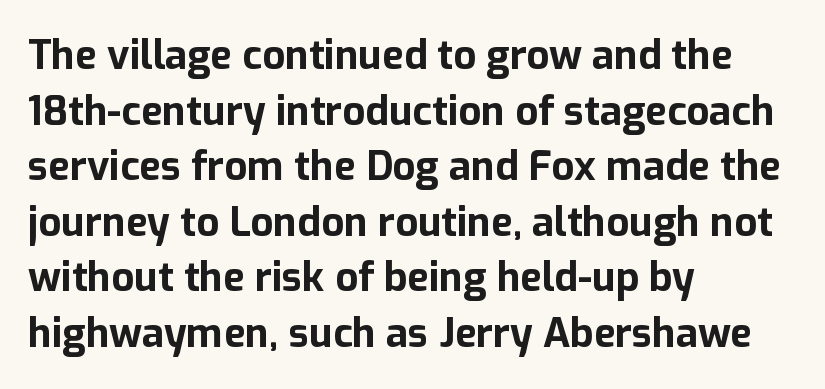
The passage shown is typed in a proportional face where columns would drift. Vertical spacing — default. This sample is left-justified, so line endings fall wherever the words run out. Students, this is bold: see how much ink each stroke carries. A sans-serif font was chosen for this passage.
